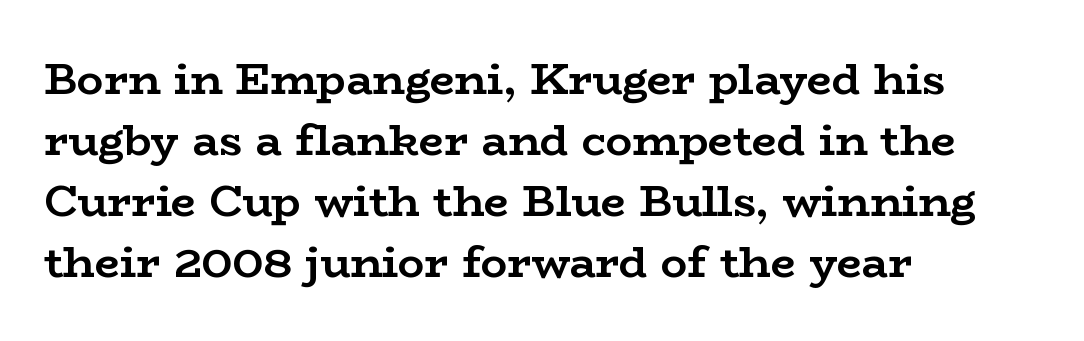
Proportional: the letters do not fall into vertical columns. Designer's note — italics off, roman on. The passage shown is typeset with a serif family. Bold? Absolutely — the strokes are thick and heavy.
